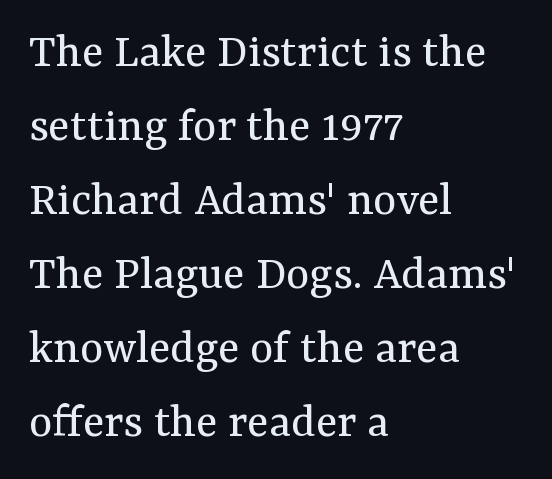
The image shows 50 px regular-weight serif type, upright; set left-aligned, normal line spacing (1.48x), normal letter spacing, not underlined; medium stroke contrast and a medium x-height.
